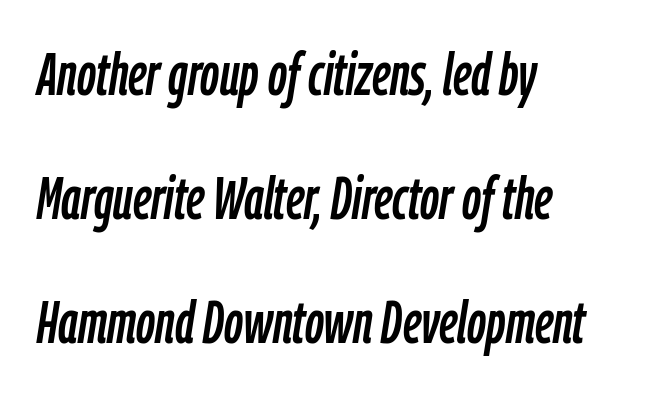
Rows of type keep a wide berth in the vertical direction. Clear beneath every line of the passage. Leftover space on each line is placed entirely after the last word. The face used here has a pronounced slope to its letters.
